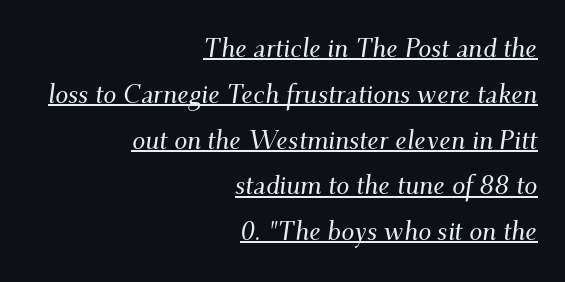
The image shows 26 px text type, italic (leaning right); set right-aligned, line spacing 1.76x, normal letter spacing, underlined.
